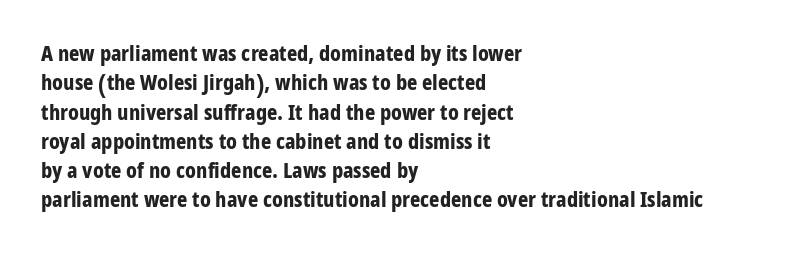
{"italic": "no", "bold": "yes", "underline": "no", "align": "left", "line_spacing": "normal", "line_spacing_ratio": 1.33, "letter_spacing": "normal", "letter_spacing_em": 0.0, "glyph_px": 22}
